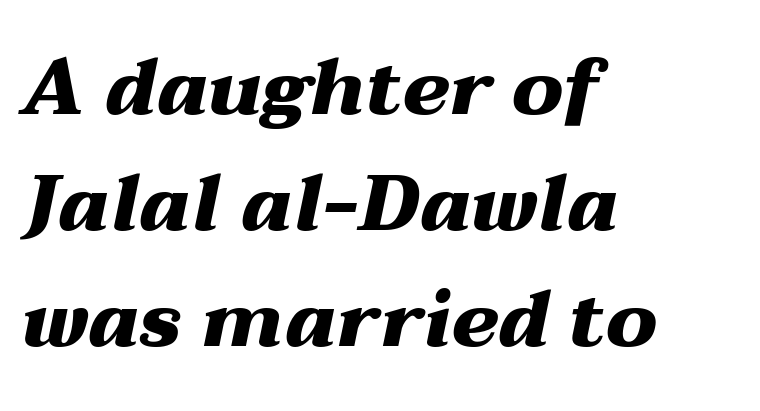
{"italic": "yes", "lean": "right", "slant_degrees": 12, "bold": "yes", "weight": "heavy", "width": "wide", "stroke_contrast": "medium", "x_height": "medium", "monospaced": "no", "underline": "no", "align": "left", "line_spacing": "normal", "line_spacing_ratio": 1.47, "letter_spacing": "normal", "letter_spacing_em": 0.0, "glyph_px": 79}
